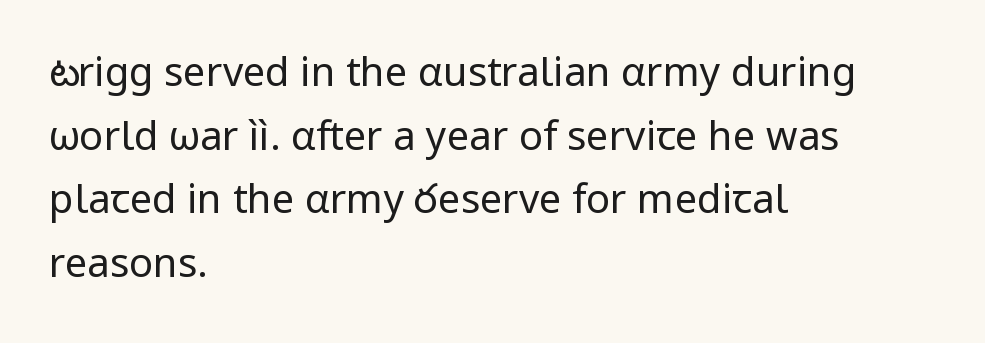
{"serif": "no", "italic": "no", "bold": "no", "weight": "regular", "width": "normal", "stroke_contrast": "low", "x_height": "medium", "monospaced": "no", "underline": "no", "align": "left", "line_spacing": "normal", "line_spacing_ratio": 1.59, "letter_spacing": "normal", "letter_spacing_em": 0.0, "glyph_px": 40}
